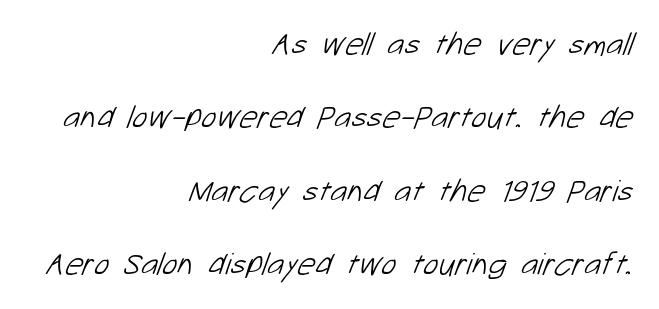
The image shows 32 px light sans-serif type; set right-aligned, loose line spacing (2.29x), normal letter spacing, not underlined; low stroke contrast and a medium x-height.
